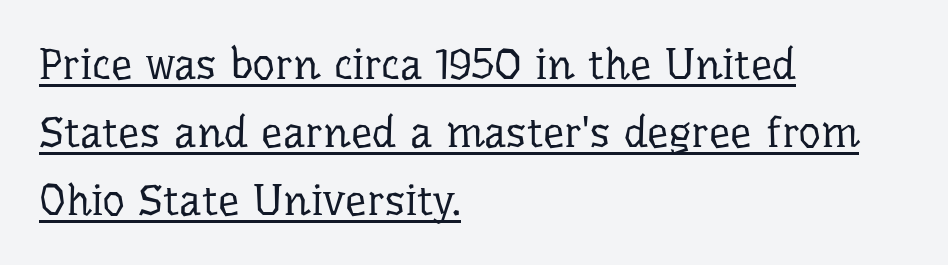
Q: Is the text bold? A: No.
Q: Is the text italic (slanted)? A: No, it is upright.
Q: Is the typeface a serif or a sans-serif typeface? A: Serif.
Q: Is the text underlined? A: Yes.
Q: How is the paragraph aligned? A: Left-aligned.
Q: Is the spacing between letters normal or unusually wide? A: Normal.
Q: Is the spacing between lines tight, normal or loose? A: Normal.
Q: Width (condensed, normal, or wide)? A: Normal.
Q: Stroke contrast? A: Low.
Q: x-height? A: Medium.
Q: Monospaced? A: No.
